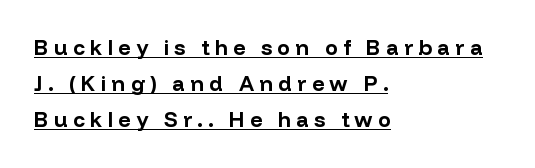
The image shows 21 px bold type, upright; set left-aligned, line spacing 1.72x, unusually wide letter spacing (+0.26 em), underlined.
